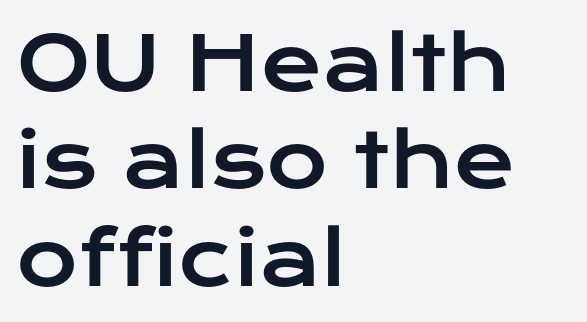
{"serif": "no", "italic": "no", "width": "wide", "stroke_contrast": "low", "x_height": "medium", "monospaced": "no", "underline": "no", "align": "left", "line_spacing": "normal", "line_spacing_ratio": 1.3, "letter_spacing": "normal", "letter_spacing_em": 0.0, "glyph_px": 75}
